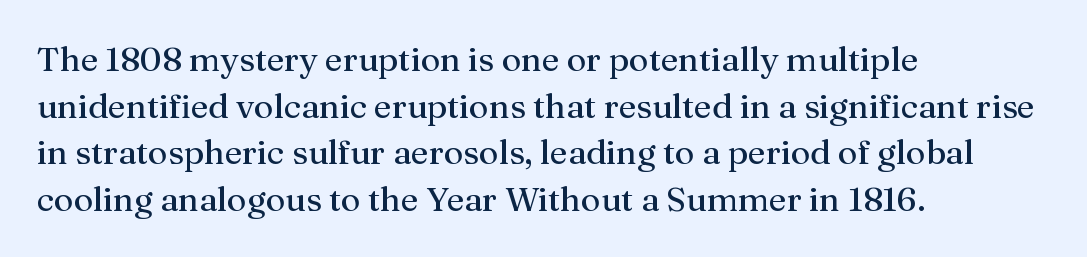
Q: Is the text bold? A: No.
Q: Is the text italic (slanted)? A: No, it is upright.
Q: Is the typeface a serif or a sans-serif typeface? A: Serif.
Q: Is the text underlined? A: No.
Q: How is the paragraph aligned? A: Left-aligned.
Q: Is the spacing between letters normal or unusually wide? A: Normal.
Q: Is the spacing between lines tight, normal or loose? A: Normal.
Q: Width (condensed, normal, or wide)? A: Normal.
Q: Stroke contrast? A: Medium.
Q: x-height? A: Medium.
Q: Monospaced? A: No.
